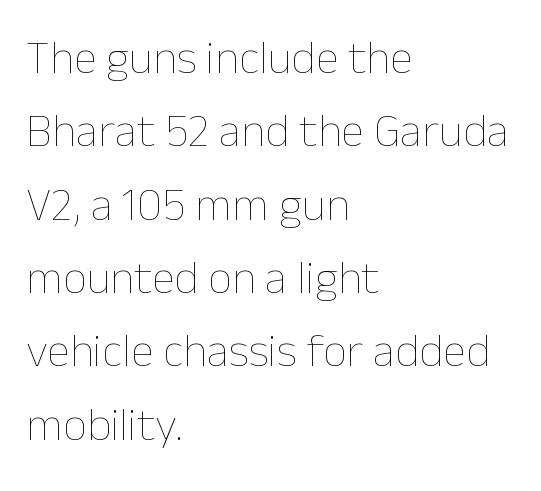
A clean baseline with only descenders dipping below it. Letters have the restrained weight of plain body copy at most. This sample has the flowing, uneven cadence of proportional lettering. Notice how the stems are strictly vertical — no italics here. Does extra space separate the letters? No, they use regular spacing. Is there much room between lines? A standard amount, neither cramped nor airy.
